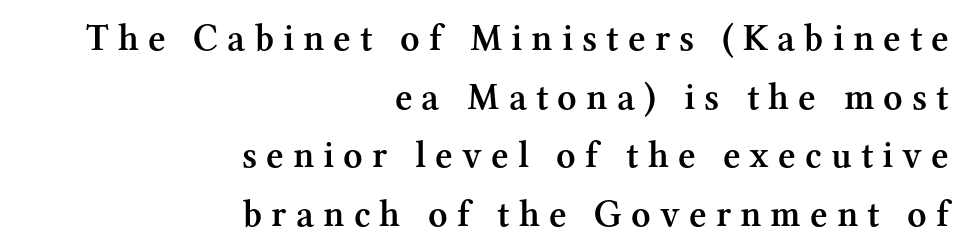
Think of a printed novel: that variable character pitch is what you see here. Only glyphs here, with clear space below each row. Semibold letterforms, between regular and bold. Tracking value appears strongly positive — letters spread wide.
